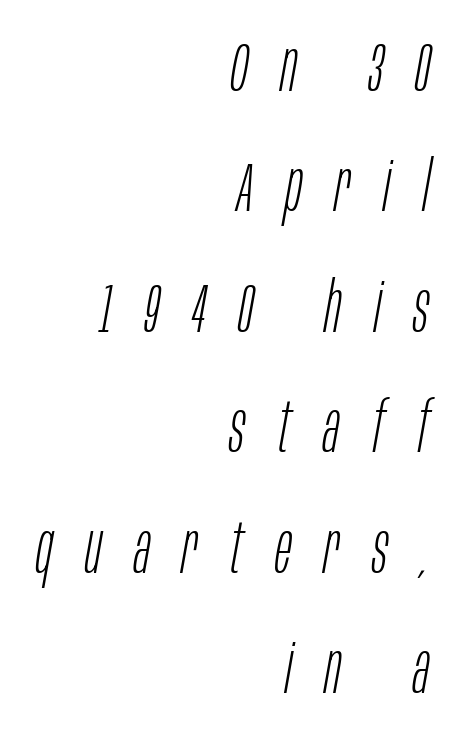
Q: Is the text bold? A: No.
Q: Is the text italic (slanted)? A: Yes, it leans right by about 10 degrees.
Q: Is the text underlined? A: No.
Q: How is the paragraph aligned? A: Right-aligned.
Q: Is the spacing between letters normal or unusually wide? A: Unusually wide.
Q: Width (condensed, normal, or wide)? A: Condensed.
Q: Stroke contrast? A: Low.
Q: x-height? A: Large.
Q: Monospaced? A: No.
